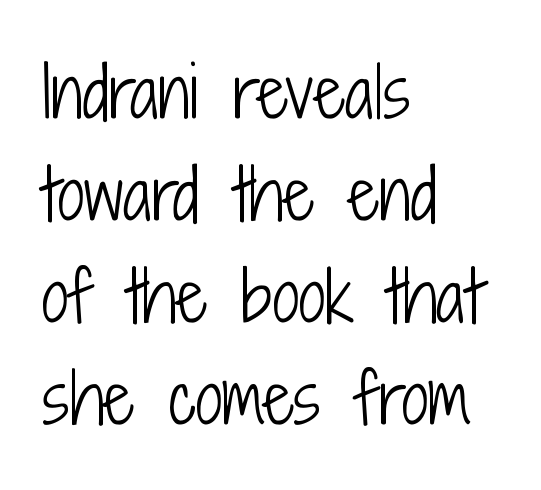
{"serif": "no", "italic": "no", "bold": "no", "weight": "light", "width": "condensed", "stroke_contrast": "low", "x_height": "medium", "monospaced": "no", "underline": "no", "align": "left", "line_spacing": "normal", "line_spacing_ratio": 1.5, "letter_spacing": "normal", "letter_spacing_em": 0.0, "glyph_px": 68}
